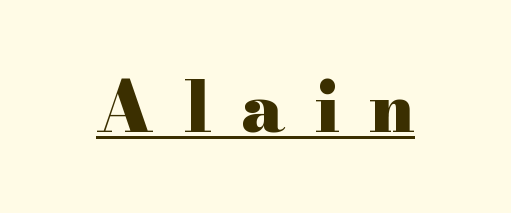
Q: Is the text bold? A: Yes.
Q: Is the text italic (slanted)? A: No, it is upright.
Q: Is the typeface a serif or a sans-serif typeface? A: Serif.
Q: Is the text underlined? A: Yes.
Q: Is the spacing between letters normal or unusually wide? A: Unusually wide.
Q: Width (condensed, normal, or wide)? A: Wide.
Q: Stroke contrast? A: High.
Q: x-height? A: Small.
Q: Monospaced? A: No.
